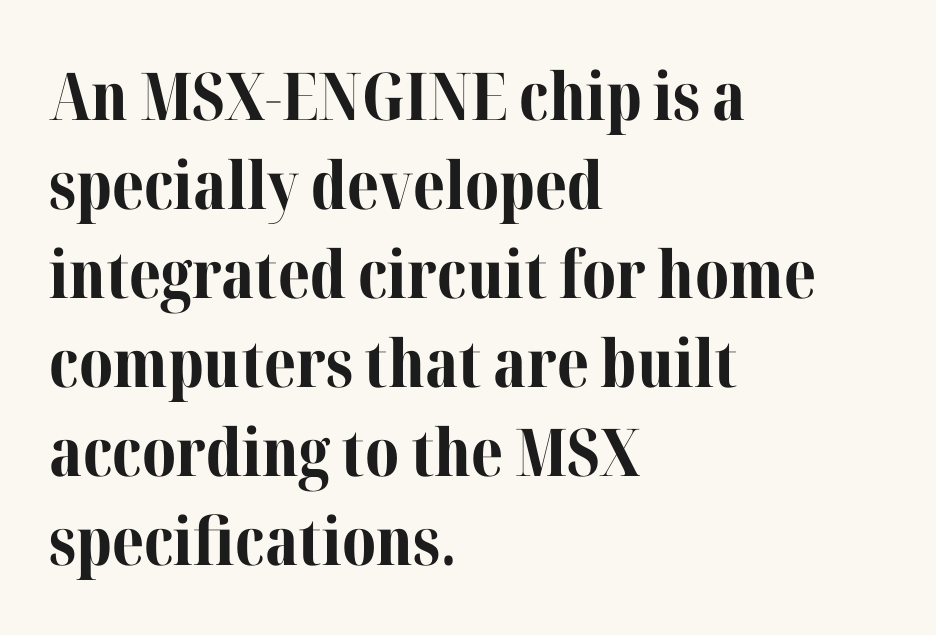
{"serif": "yes", "italic": "no", "bold": "yes", "weight": "bold", "width": "normal", "stroke_contrast": "medium", "x_height": "medium", "monospaced": "no", "underline": "no", "align": "left", "line_spacing": "normal", "line_spacing_ratio": 1.35, "letter_spacing": "normal", "letter_spacing_em": 0.0, "glyph_px": 66}
